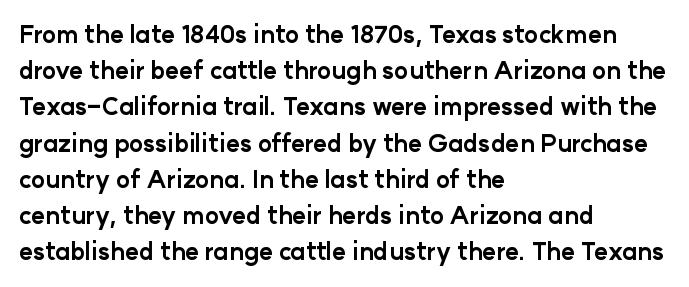
{"italic": "no", "bold": "yes", "underline": "no", "align": "left", "line_spacing": "normal", "line_spacing_ratio": 1.51, "letter_spacing": "normal", "letter_spacing_em": 0.0, "glyph_px": 24}
